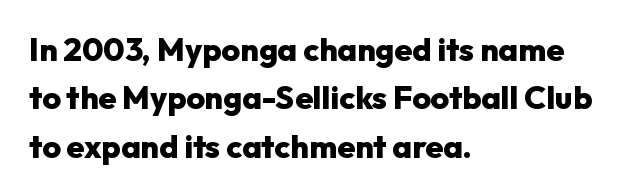
Q: Is the text bold? A: Yes.
Q: Is the text italic (slanted)? A: No, it is upright.
Q: Is the typeface a serif or a sans-serif typeface? A: Sans-serif.
Q: Is the text underlined? A: No.
Q: How is the paragraph aligned? A: Left-aligned.
Q: Is the spacing between letters normal or unusually wide? A: Normal.
Q: Is the spacing between lines tight, normal or loose? A: Normal.
Q: Width (condensed, normal, or wide)? A: Normal.
Q: Stroke contrast? A: Low.
Q: x-height? A: Medium.
Q: Monospaced? A: No.
